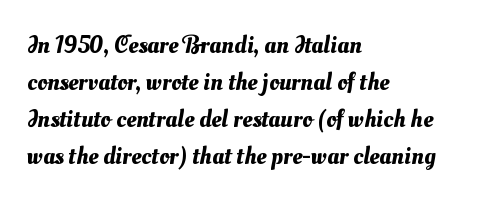
The image shows 25 px text type; set left-aligned, normal line spacing (1.48x), normal letter spacing, not underlined.
